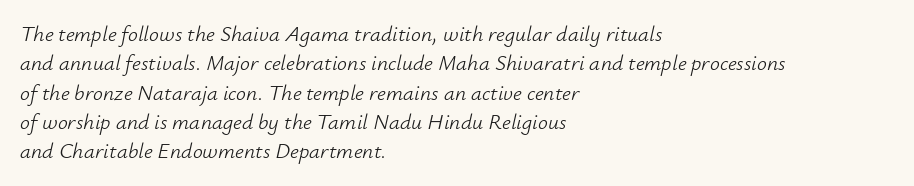
Q: Is the text bold? A: No.
Q: Is the text italic (slanted)? A: Yes, it leans right by about 12 degrees.
Q: Is the text underlined? A: No.
Q: How is the paragraph aligned? A: Left-aligned.
Q: Is the spacing between letters normal or unusually wide? A: Normal.
Q: Is the spacing between lines tight, normal or loose? A: Normal.
